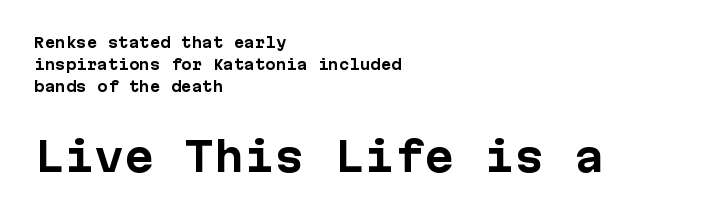
The image shows 40 px bold sans-serif type, upright, monospaced; set left-aligned, normal line spacing (1.58x), normal letter spacing, not underlined; the second (bottom) block is 2.86x larger; low stroke contrast and a medium x-height.
